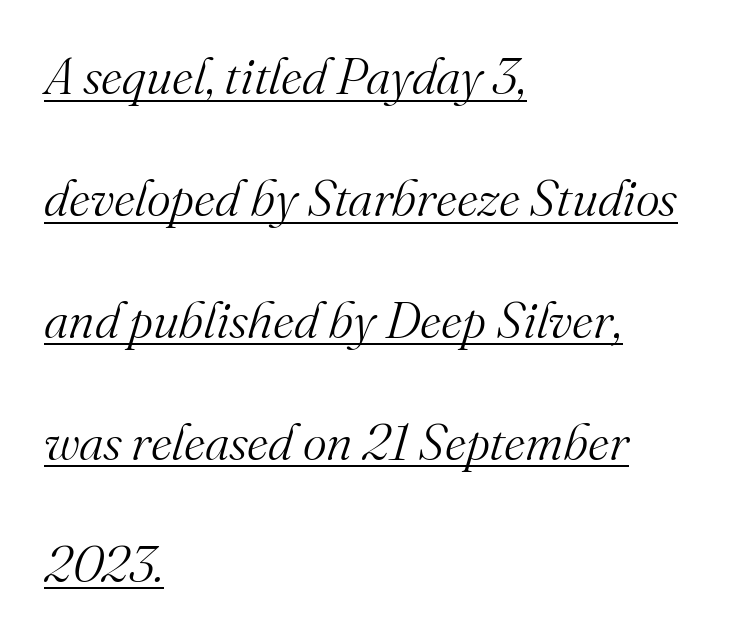
The image shows 51 px light serif type, italic (leaning right); set left-aligned, loose line spacing (2.39x), normal letter spacing, underlined; medium stroke contrast and a small x-height.
